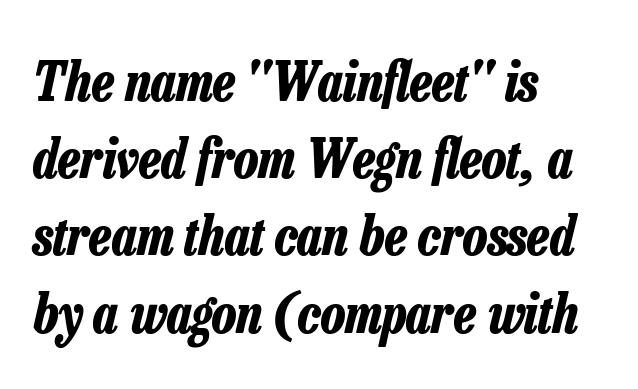
{"italic": "yes", "lean": "right", "slant_degrees": 13, "bold": "yes", "weight": "bold", "width": "condensed", "stroke_contrast": "low", "x_height": "medium", "monospaced": "no", "underline": "no", "align": "left", "line_spacing": "normal", "line_spacing_ratio": 1.43, "letter_spacing": "normal", "letter_spacing_em": 0.0, "glyph_px": 54}
